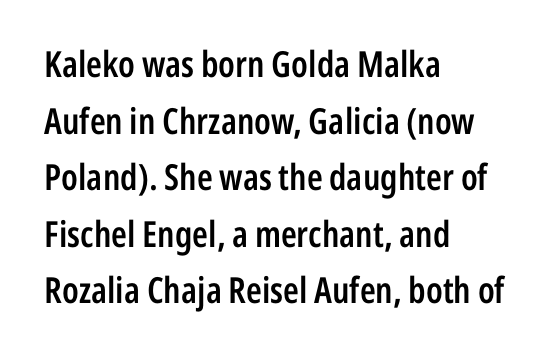
{"serif": "no", "italic": "no", "bold": "semi", "weight": "semibold", "width": "condensed", "stroke_contrast": "low", "x_height": "medium", "monospaced": "no", "underline": "no", "align": "left", "line_spacing": "normal", "line_spacing_ratio": 1.57, "letter_spacing": "normal", "letter_spacing_em": 0.0, "glyph_px": 36}
